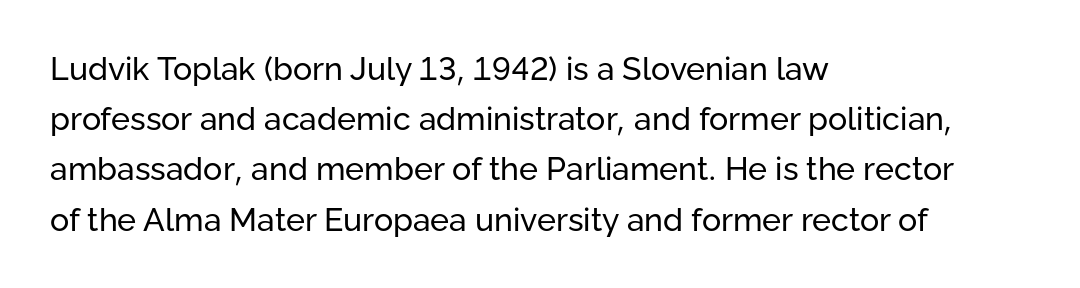
The image shows 32 px regular-weight sans-serif type, upright; set left-aligned, normal line spacing (1.57x), normal letter spacing, not underlined; low stroke contrast and a medium x-height.
